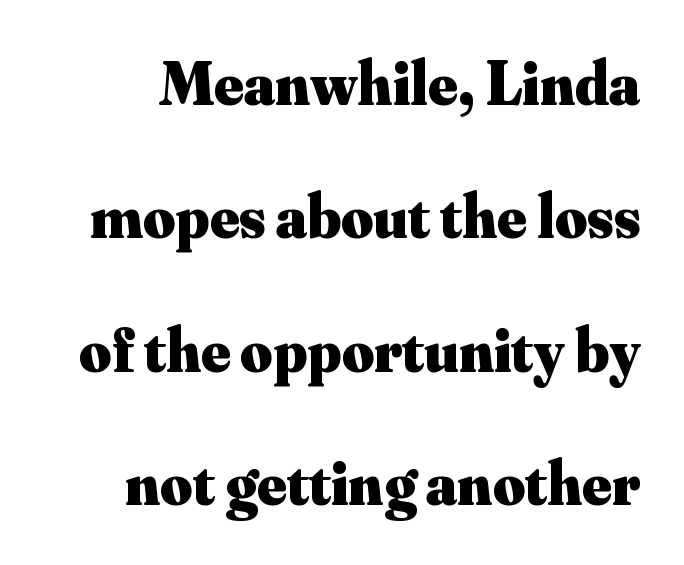
Q: Is the text bold? A: Yes.
Q: Is the text italic (slanted)? A: No, it is upright.
Q: Is the typeface a serif or a sans-serif typeface? A: Serif.
Q: Is the text underlined? A: No.
Q: Is the spacing between letters normal or unusually wide? A: Normal.
Q: Is the spacing between lines tight, normal or loose? A: Loose.
Q: Width (condensed, normal, or wide)? A: Normal.
Q: Stroke contrast? A: Medium.
Q: x-height? A: Small.
Q: Monospaced? A: No.
